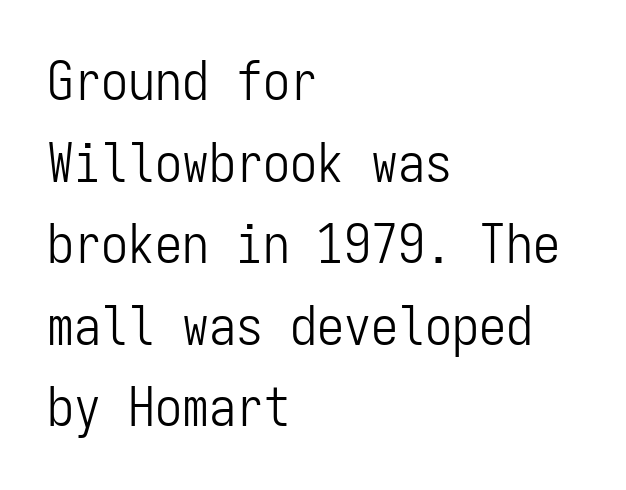
The image shows 54 px light, condensed sans-serif type, upright, monospaced; set left-aligned, normal line spacing (1.51x), normal letter spacing, not underlined; low stroke contrast and a medium x-height.
